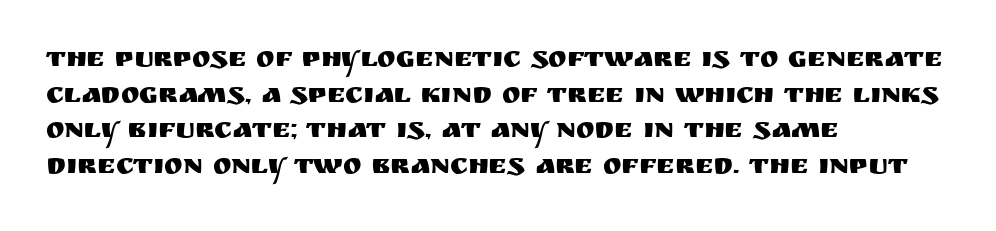
Layout note: lines flush left. The letters stand upright; this is a roman face. Serifs: no, the terminals of the letterforms are clean. The vertical gap from one line to the next is medium. Letter spacing: default.
